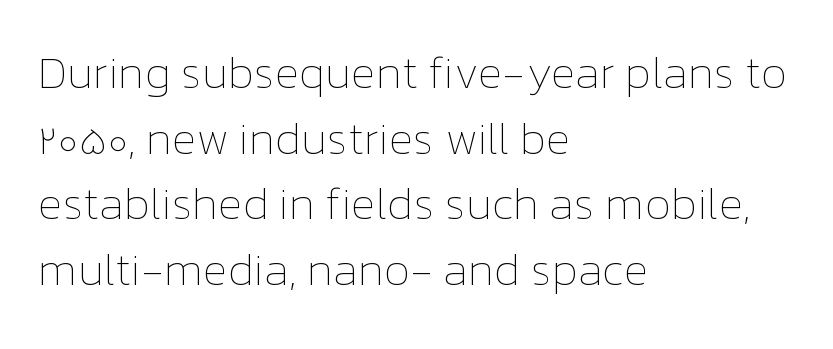
Q: Is the text bold? A: No.
Q: Is the text italic (slanted)? A: No, it is upright.
Q: Is the text underlined? A: No.
Q: How is the paragraph aligned? A: Left-aligned.
Q: Is the spacing between letters normal or unusually wide? A: Normal.
Q: Is the spacing between lines tight, normal or loose? A: Normal.
Q: Width (condensed, normal, or wide)? A: Normal.
Q: Stroke contrast? A: Low.
Q: x-height? A: Medium.
Q: Monospaced? A: No.
